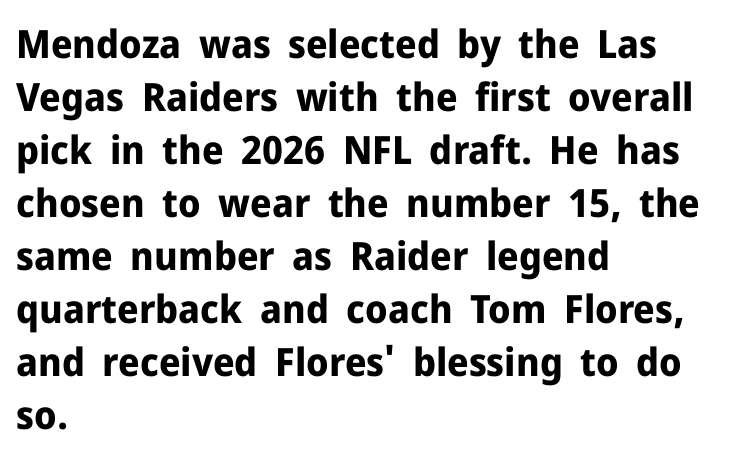
Q: Is the text bold? A: Yes.
Q: Is the text italic (slanted)? A: No, it is upright.
Q: Is the typeface a serif or a sans-serif typeface? A: Sans-serif.
Q: Is the text underlined? A: No.
Q: How is the paragraph aligned? A: Left-aligned.
Q: Is the spacing between letters normal or unusually wide? A: Normal.
Q: Is the spacing between lines tight, normal or loose? A: Normal.
Q: Width (condensed, normal, or wide)? A: Normal.
Q: Stroke contrast? A: Low.
Q: x-height? A: Medium.
Q: Monospaced? A: No.
